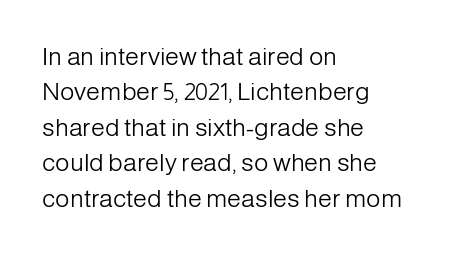
Plain, unruled lines of type. Is the type heavy? It reads as light-to-regular instead. Interline gaps are of average width in this sample. In terms of posture, this sample is upright. These lines are set flush left with a ragged right edge. Nothing unusual about the tracking: characters are spaced as the font intends.
